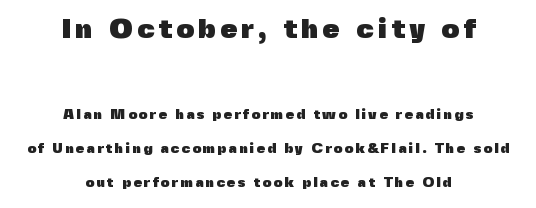
The image shows 28 px heavy sans-serif type, upright; set centered, loose line spacing (2.44x), not underlined; the first (top) block is 2.0x larger; a medium x-height.
